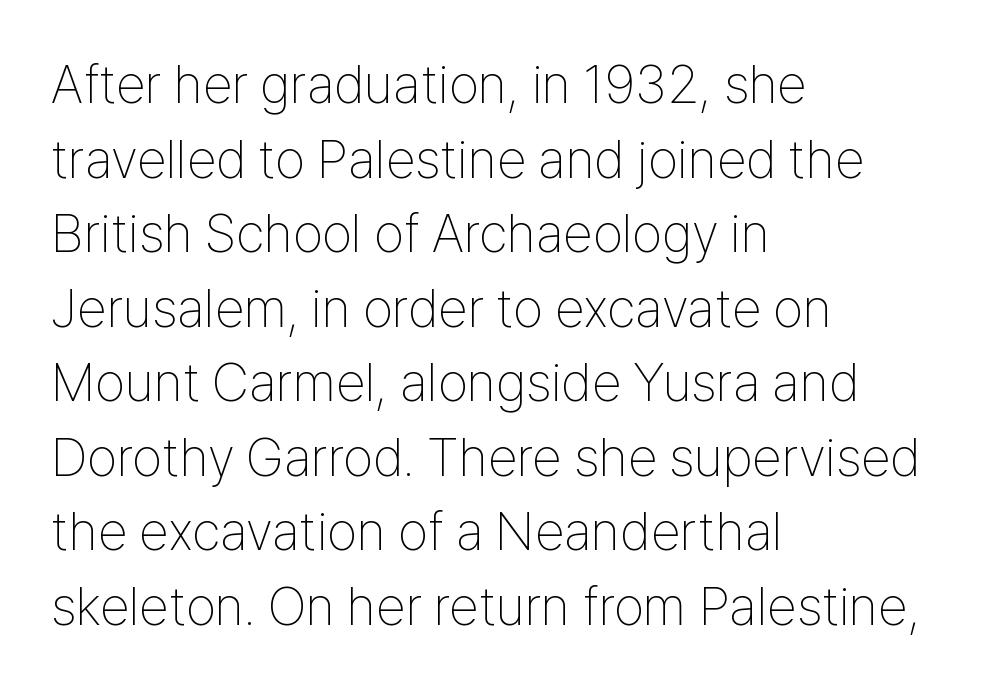
Is the block centered? No — it sits flush against the left margin. The passage shown stacks its lines at a standard gap. Ink coverage per letter is moderate at most. Words appear dense and cohesive because spacing is normal.
